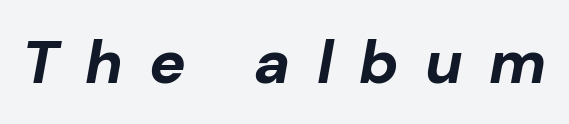
The image shows 61 px bold type, italic (leaning right); set unusually wide letter spacing (+0.43 em), not underlined; low stroke contrast and a medium x-height.
